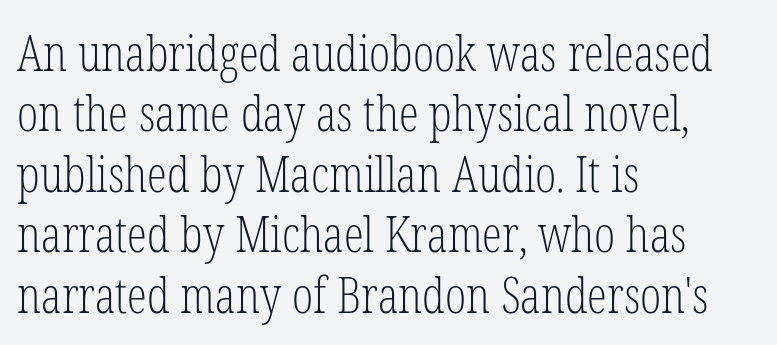
{"serif": "yes", "italic": "no", "bold": "no", "weight": "light", "width": "condensed", "stroke_contrast": "low", "x_height": "medium", "monospaced": "no", "underline": "no", "align": "left", "line_spacing_ratio": 1.21, "letter_spacing": "normal", "letter_spacing_em": 0.0, "glyph_px": 50}
